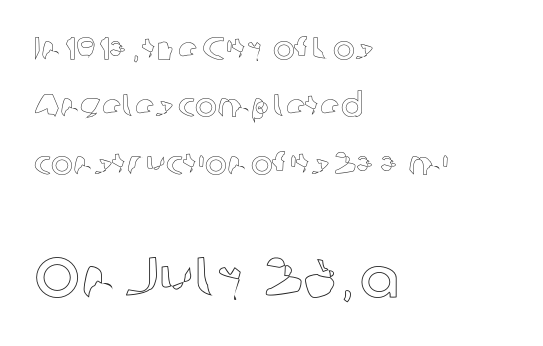
Q: Is the text italic (slanted)? A: No, it is upright.
Q: Is the text underlined? A: No.
Q: How is the paragraph aligned? A: Left-aligned.
Q: Is the spacing between letters normal or unusually wide? A: Normal.
Q: Which block of text is set in a larger size, the first (top) or the second (bottom)? A: The second (bottom) one.
Q: Width (condensed, normal, or wide)? A: Normal.
Q: x-height? A: Medium.
Q: Monospaced? A: No.
